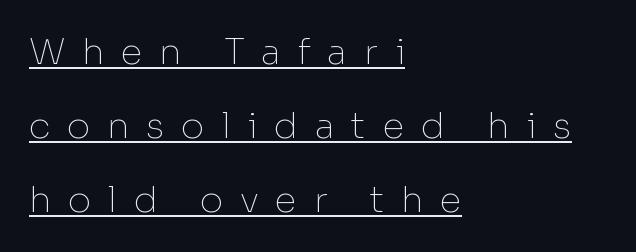
{"serif": "no", "italic": "no", "bold": "no", "weight": "thin", "width": "normal", "stroke_contrast": "low", "x_height": "medium", "monospaced": "no", "underline": "yes", "align": "left", "line_spacing": "loose", "line_spacing_ratio": 2.05, "letter_spacing": "wide", "letter_spacing_em": 0.46, "glyph_px": 36}
